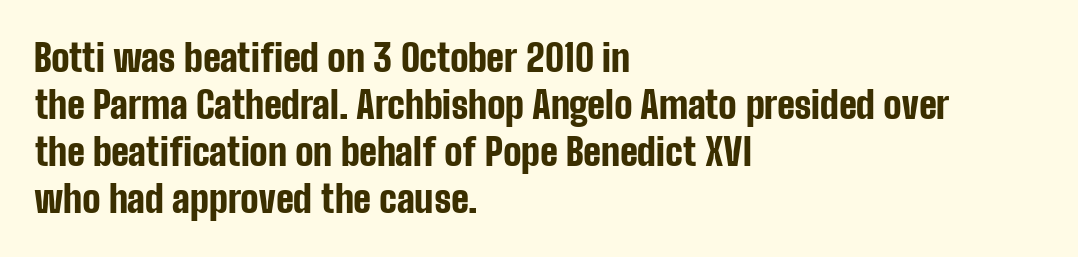
The image shows 38 px bold, condensed sans-serif type, upright; set left-aligned, line spacing 1.24x, normal letter spacing, not underlined; low stroke contrast and a medium x-height.
